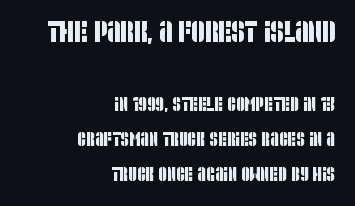
The image shows 29 px condensed sans-serif type; set right-aligned, line spacing 1.83x, normal letter spacing, not underlined; the first (top) block is 1.53x larger; low stroke contrast and a large x-height.
